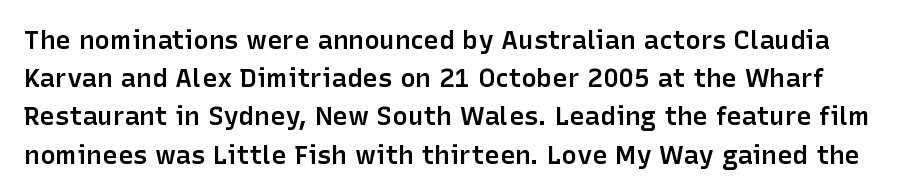
Italic: no, the glyphs are upright roman. The glyphs have the mass of a demibold cut, below bold. A bare baseline throughout the passage. Each new line begins a customary step beneath the previous one.
